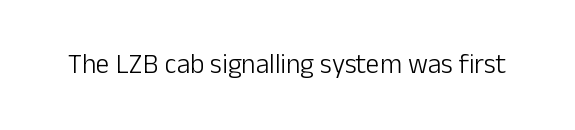
The image shows 27 px text type, upright; set normal letter spacing, not underlined.
